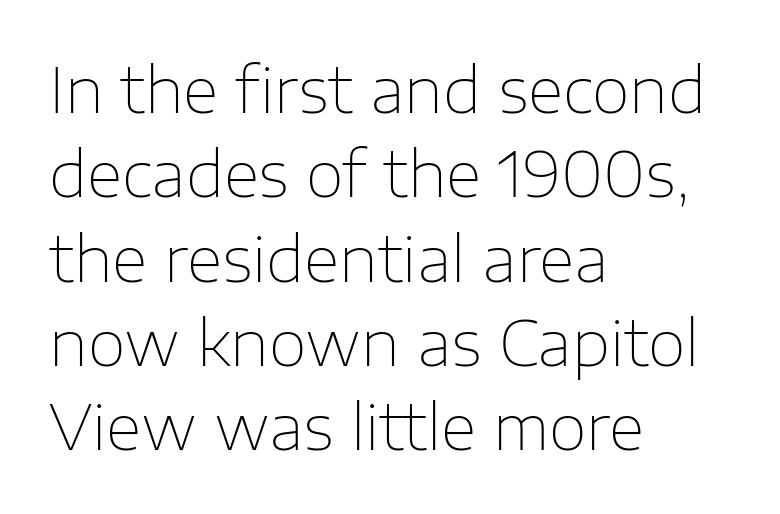
The image shows 62 px thin sans-serif type, upright; set left-aligned, normal line spacing (1.36x), normal letter spacing, not underlined; low stroke contrast and a medium x-height.
